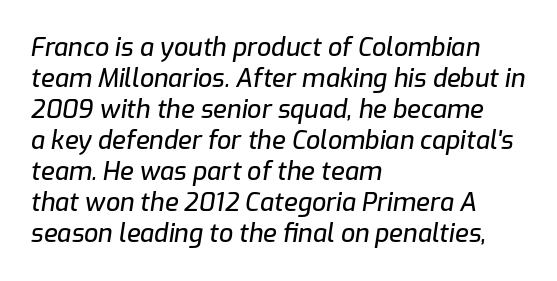
Letter spacing: default. Caption: multi-line text, flush left, ragged right. The rendering applies a slant to the glyphs. The strip under each line holds only bare page.
